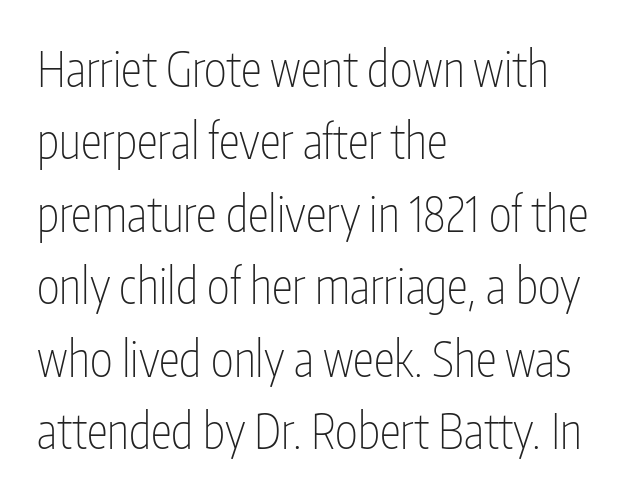
{"serif": "no", "italic": "no", "bold": "no", "weight": "thin", "width": "condensed", "stroke_contrast": "low", "x_height": "medium", "monospaced": "no", "underline": "no", "align": "left", "line_spacing": "normal", "line_spacing_ratio": 1.51, "letter_spacing": "normal", "letter_spacing_em": 0.0, "glyph_px": 48}
